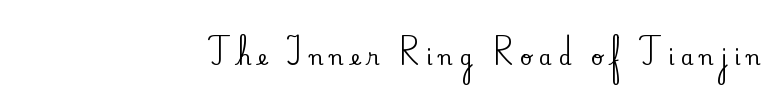
The image shows 21 px text type, upright; set right-aligned, unusually wide letter spacing (+0.31 em), not underlined.
